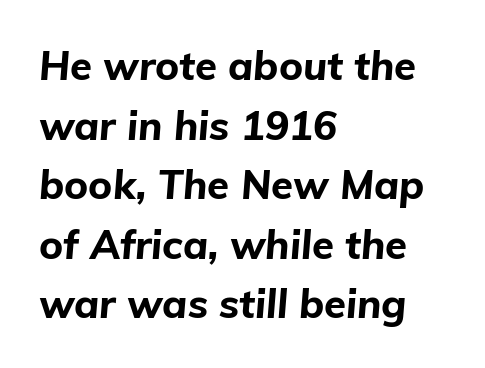
Posture: slanted. Every row of glyphs begins at an identical x-position on the left. The rendering keeps characters at their native spacing. Evenly set lines give the paragraph a standard silhouette. These lines are rendered in a variable-pitch font. Emphasis by weight is at full strength: bold.
